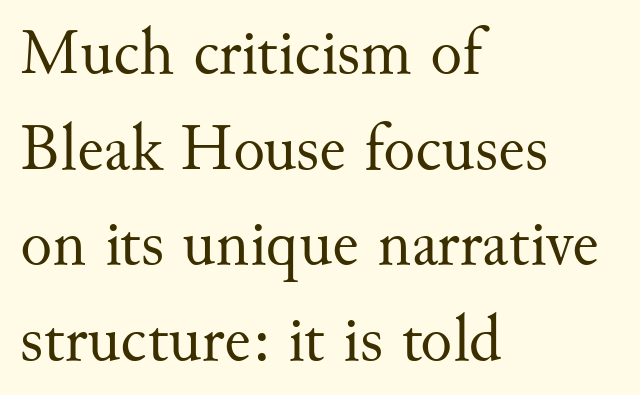
The rendering anchors every line to the left-hand side. What kind of face is this? One with serifs. The letterforms sit at book weight or below. The foot of each line stays bare and open. This sample keeps an unexceptional amount of space between lines. Short note: letters normally spaced.
